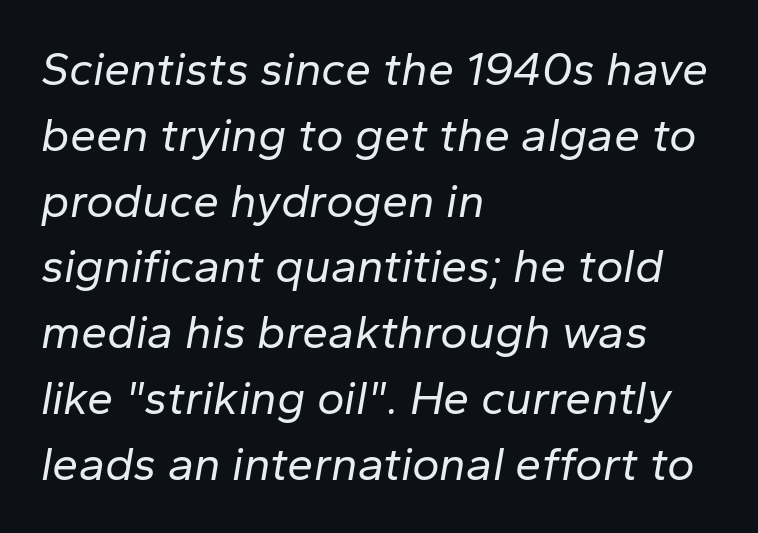
{"italic": "yes", "lean": "right", "slant_degrees": 10, "bold": "no", "weight": "regular", "width": "normal", "stroke_contrast": "low", "x_height": "medium", "monospaced": "no", "underline": "no", "align": "left", "line_spacing": "normal", "line_spacing_ratio": 1.4, "letter_spacing": "normal", "letter_spacing_em": 0.0, "glyph_px": 47}
